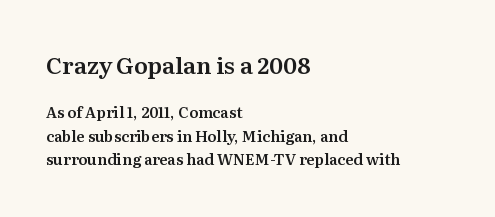
The image shows 23 px text type, upright; set left-aligned, normal line spacing (1.56x), normal letter spacing, not underlined; the first (top) block is 1.53x larger.
